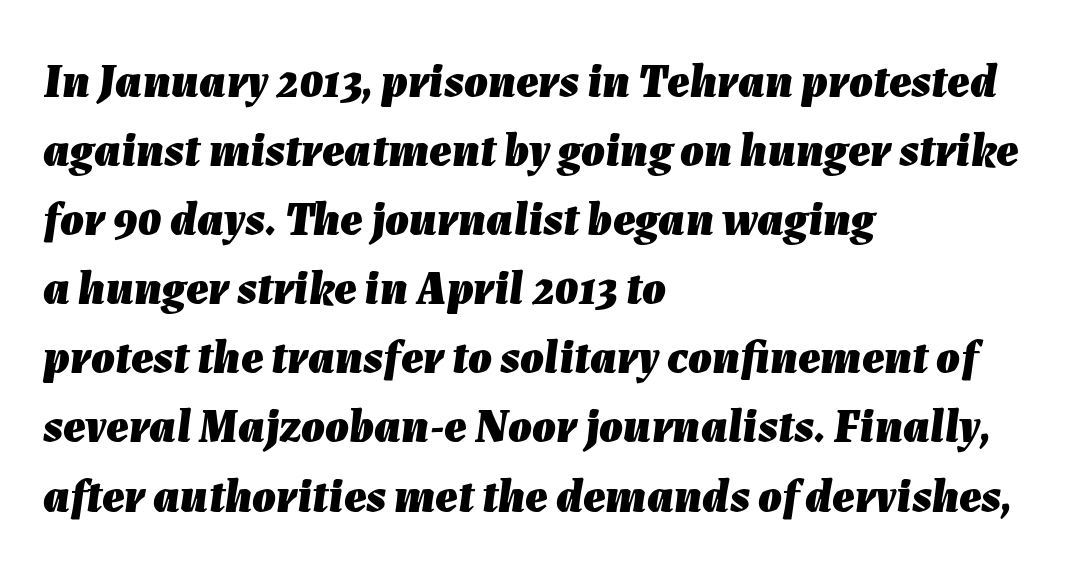
Q: Is the text bold? A: Yes.
Q: Is the text italic (slanted)? A: Yes, it leans right by about 7 degrees.
Q: Is the text underlined? A: No.
Q: How is the paragraph aligned? A: Left-aligned.
Q: Is the spacing between letters normal or unusually wide? A: Normal.
Q: Is the spacing between lines tight, normal or loose? A: Normal.
Q: Width (condensed, normal, or wide)? A: Normal.
Q: Stroke contrast? A: Low.
Q: x-height? A: Medium.
Q: Monospaced? A: No.
